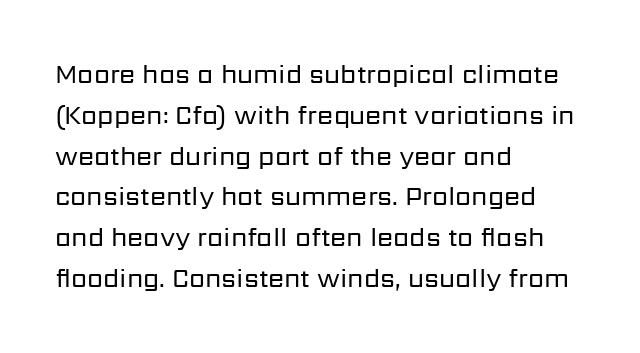
Q: Is the text bold? A: No.
Q: Is the text italic (slanted)? A: No, it is upright.
Q: Is the text underlined? A: No.
Q: How is the paragraph aligned? A: Left-aligned.
Q: Is the spacing between letters normal or unusually wide? A: Normal.
Q: Is the spacing between lines tight, normal or loose? A: Normal.
